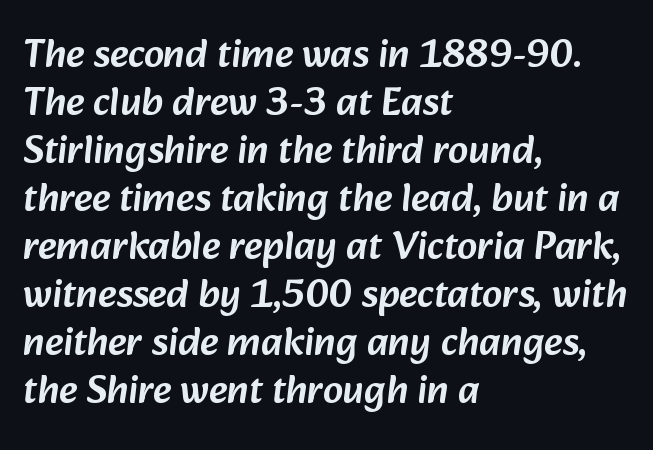
The type is set solid horizontally, with unmodified tracking. The rendering uses natural spacing where letterforms have individual widths. Unlike a traditional serif, this face leaves its strokes unadorned. Nobody drew a line under any word here. Horizontal alignment here is leftward, the default for most running prose.
